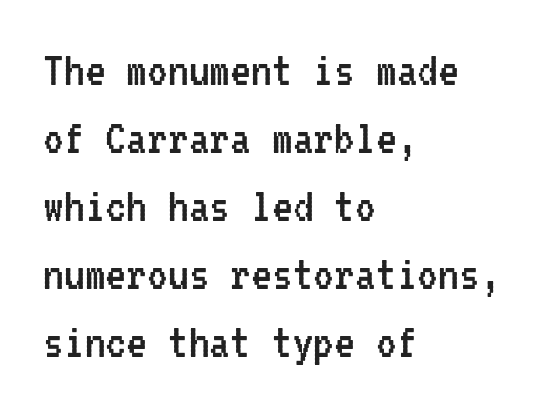
Q: Is the text bold? A: No.
Q: Is the text italic (slanted)? A: No, it is upright.
Q: Is the typeface a serif or a sans-serif typeface? A: Sans-serif.
Q: Is the text underlined? A: No.
Q: How is the paragraph aligned? A: Left-aligned.
Q: Is the spacing between letters normal or unusually wide? A: Normal.
Q: Is the spacing between lines tight, normal or loose? A: Normal.
Q: Width (condensed, normal, or wide)? A: Condensed.
Q: Stroke contrast? A: Low.
Q: x-height? A: Medium.
Q: Monospaced? A: Yes.
